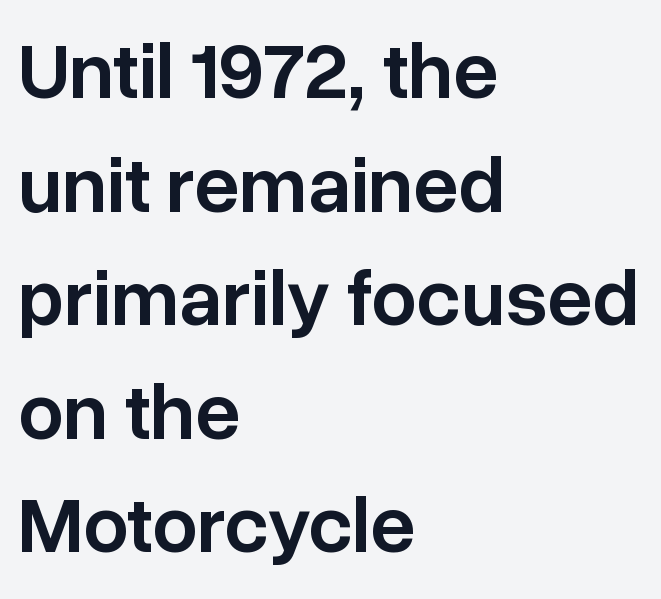
The image shows 80 px semibold sans-serif type, upright; set left-aligned, normal line spacing (1.42x), normal letter spacing, not underlined; low stroke contrast and a medium x-height.
